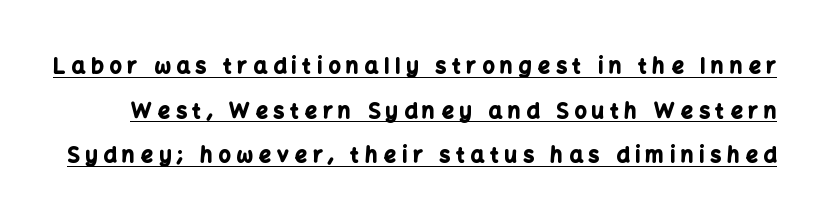
The image shows 21 px bold type, upright; set loose line spacing (2.13x), unusually wide letter spacing (+0.29 em), underlined.
